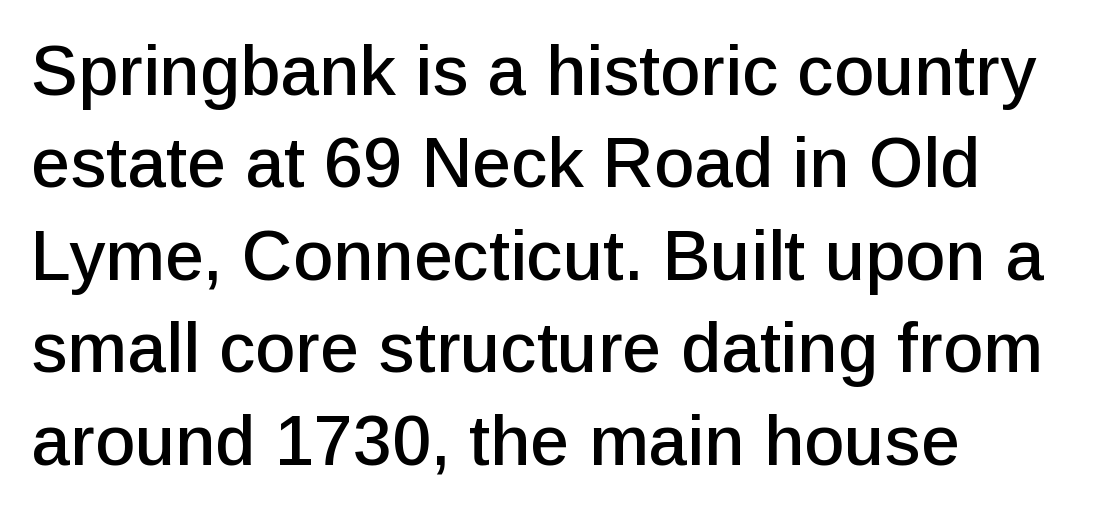
Caption: standard tracking, unaltered. Just letters on the line, the space beneath them empty. If you measured baseline to baseline, you'd find a middling distance. Left-aligned paragraph, ragged on the right. These lines were composed using upright roman letters.
